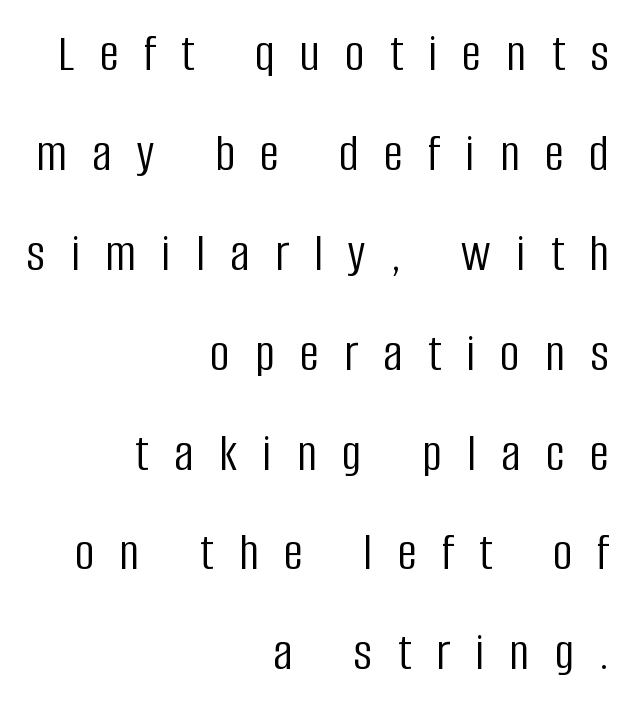
{"serif": "no", "italic": "no", "bold": "no", "weight": "light", "width": "condensed", "stroke_contrast": "low", "x_height": "large", "monospaced": "no", "underline": "no", "align": "right", "line_spacing_ratio": 1.85, "letter_spacing": "wide", "letter_spacing_em": 0.47, "glyph_px": 54}
